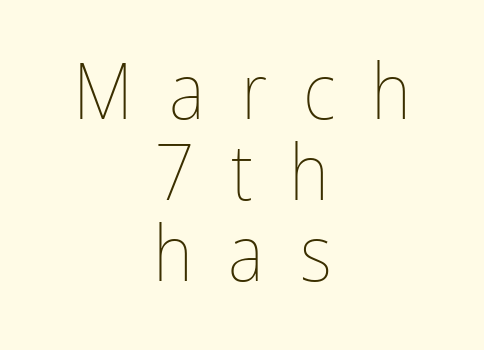
The image shows 78 px thin, condensed type, upright; set centered, tight line spacing (1.04x), unusually wide letter spacing (+0.46 em), not underlined; low stroke contrast and a medium x-height.
